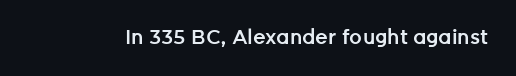
I'd describe the lettering as semibold — firm but not a full bold. The string is rendered with underlining switched off. If you drew a line through each stem, it would be perfectly vertical. Observe the ordinary spacing: letters are neighbours, not strangers.
